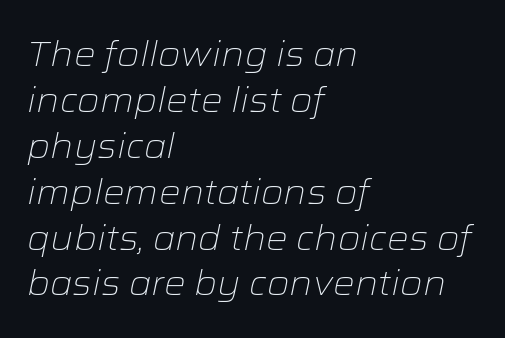
{"italic": "yes", "lean": "right", "slant_degrees": 12, "bold": "no", "weight": "light", "width": "wide", "stroke_contrast": "low", "x_height": "medium", "monospaced": "no", "underline": "no", "align": "left", "line_spacing": "normal", "line_spacing_ratio": 1.35, "letter_spacing": "normal", "letter_spacing_em": 0.0, "glyph_px": 34}
